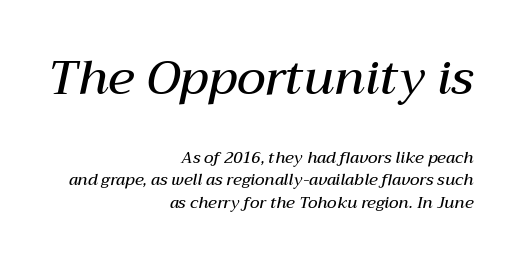
Whoever set this chose a conventional vertical rhythm. The tracking reads as untouched default to a designer's eye. Each glyph is drawn with semibold strokes, heavier than normal yet not fully bold. Descenders hang freely into open space. The face used here appears at its bigger size in the upper chunk. The face used here has a pronounced slope to its letters.
